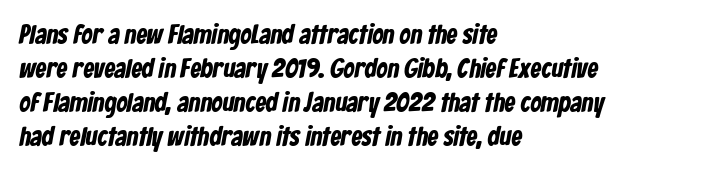
Q: Is the text bold? A: Yes.
Q: Is the text underlined? A: No.
Q: How is the paragraph aligned? A: Left-aligned.
Q: Is the spacing between letters normal or unusually wide? A: Normal.
Q: Is the spacing between lines tight, normal or loose? A: Normal.
